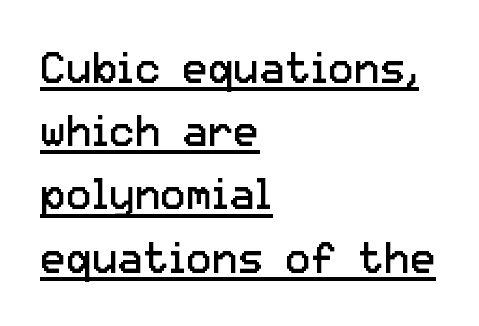
{"serif": "no", "italic": "no", "bold": "no", "weight": "regular", "width": "normal", "stroke_contrast": "low", "x_height": "medium", "monospaced": "no", "underline": "yes", "align": "left", "line_spacing": "normal", "line_spacing_ratio": 1.47, "letter_spacing": "normal", "letter_spacing_em": 0.0, "glyph_px": 43}
